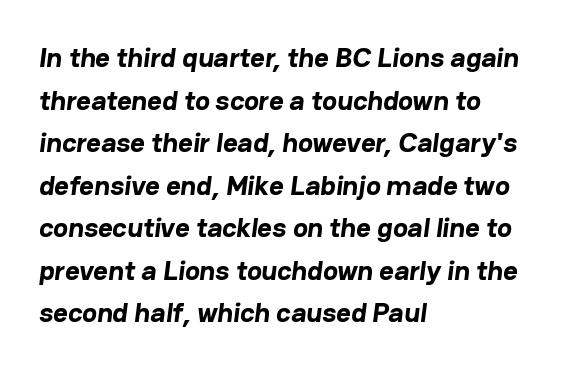
{"serif": "no", "bold": "yes", "weight": "bold", "width": "normal", "stroke_contrast": "low", "x_height": "medium", "monospaced": "no", "underline": "no", "align": "left", "line_spacing": "normal", "line_spacing_ratio": 1.52, "letter_spacing": "normal", "letter_spacing_em": 0.0, "glyph_px": 28}
